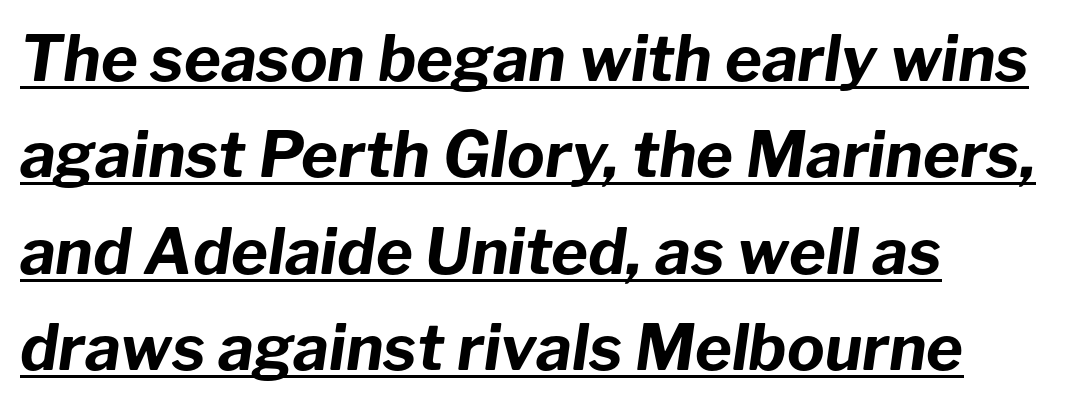
The image shows 63 px bold type, italic (leaning right); set left-aligned, normal line spacing (1.53x), normal letter spacing, underlined; low stroke contrast and a medium x-height.
